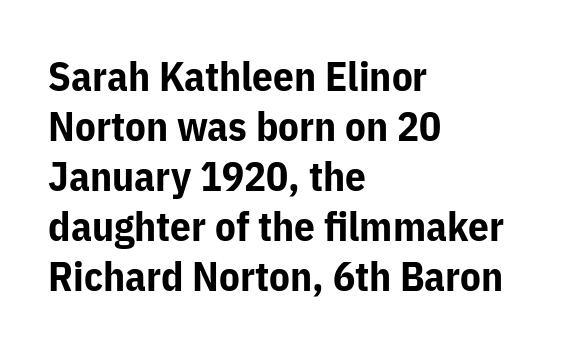
The image shows 41 px bold sans-serif type, upright; set left-aligned, line spacing 1.22x, normal letter spacing, not underlined; low stroke contrast and a medium x-height.
